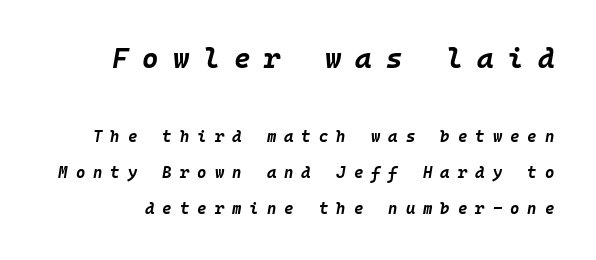
Only glyphs here, with clear space below each row. Characters follow at a spacing far wider than the type designer built in. Of the two passages, the one on top uses the larger point size. Emphasis-style slanted type is in use. Strokes here are thick enough to call this a true bold. Looks like terminal output: every glyph gets an equal slot.
